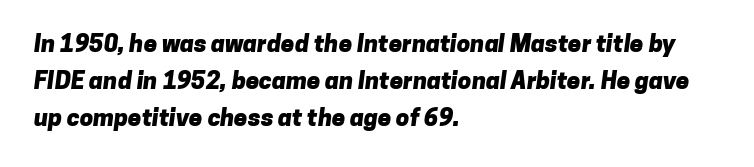
{"bold": "yes", "underline": "no", "align": "left", "line_spacing": "normal", "line_spacing_ratio": 1.55, "letter_spacing": "normal", "letter_spacing_em": 0.0, "glyph_px": 24}
